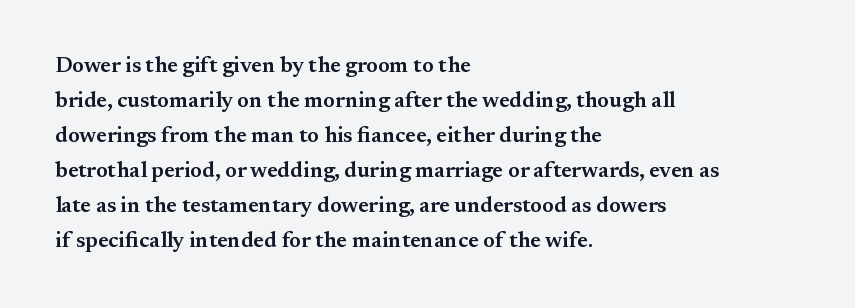
The image shows 22 px text type, upright; set left-aligned, normal line spacing (1.59x), normal letter spacing, not underlined.
